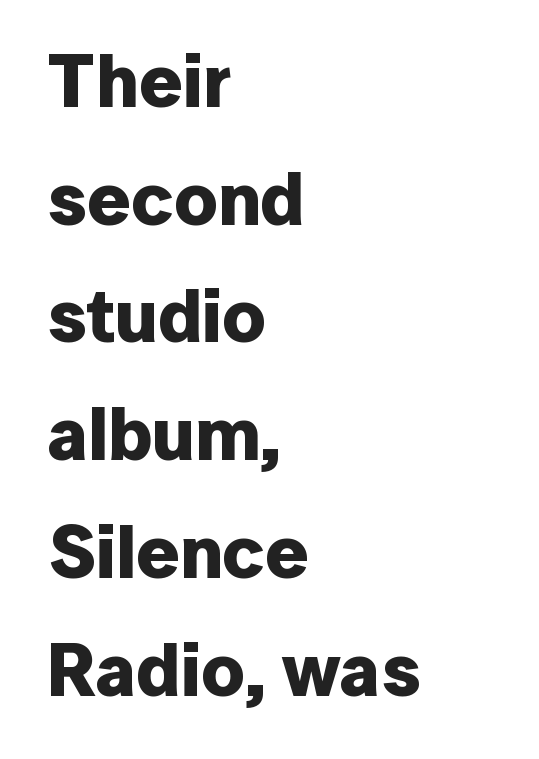
The image shows 75 px bold sans-serif type, upright; set left-aligned, normal line spacing (1.57x), normal letter spacing, not underlined; low stroke contrast and a medium x-height.
